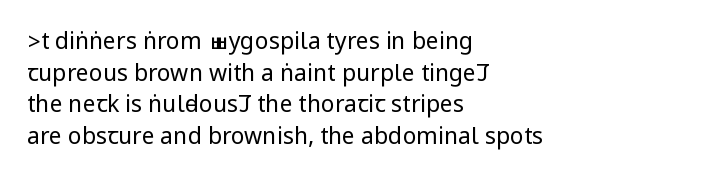
The strokes are not fattened; the text isn't bold. Beneath every word, the page is bare. Every row of glyphs begins at an identical x-position on the left. In terms of posture, this sample is upright.
